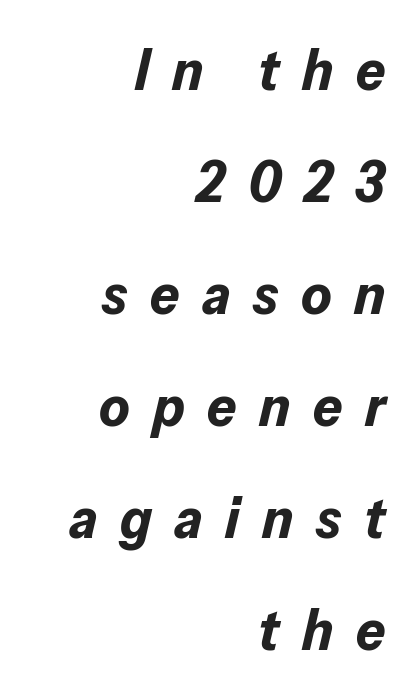
Q: Is the text bold? A: Yes.
Q: Is the text italic (slanted)? A: Yes, it leans right by about 13 degrees.
Q: Is the text underlined? A: No.
Q: How is the paragraph aligned? A: Right-aligned.
Q: Is the spacing between letters normal or unusually wide? A: Unusually wide.
Q: Is the spacing between lines tight, normal or loose? A: Loose.
Q: Width (condensed, normal, or wide)? A: Normal.
Q: Stroke contrast? A: Low.
Q: x-height? A: Medium.
Q: Monospaced? A: No.
